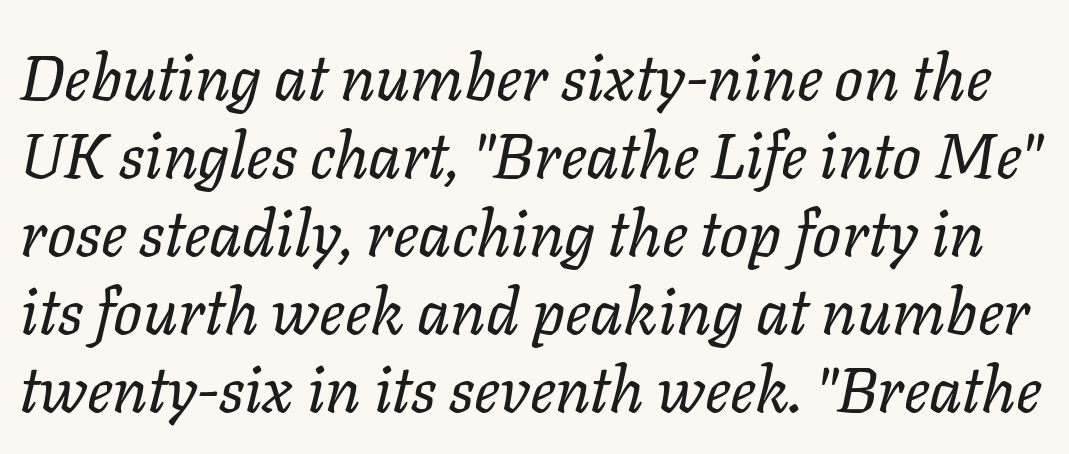
Q: Is the text bold? A: No.
Q: Is the text italic (slanted)? A: Yes, it leans right by about 11 degrees.
Q: Is the text underlined? A: No.
Q: Is the spacing between letters normal or unusually wide? A: Normal.
Q: Width (condensed, normal, or wide)? A: Normal.
Q: Stroke contrast? A: Low.
Q: x-height? A: Medium.
Q: Monospaced? A: No.
